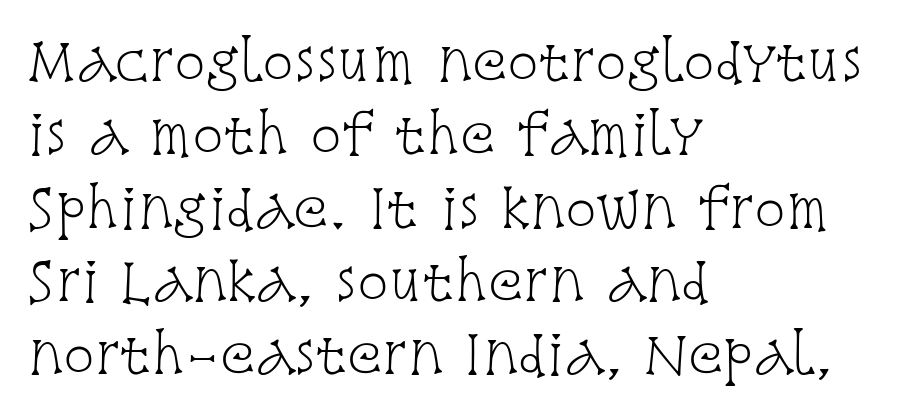
{"serif": "yes", "italic": "no", "bold": "no", "weight": "light", "width": "condensed", "stroke_contrast": "low", "x_height": "large", "monospaced": "no", "underline": "no", "align": "left", "line_spacing": "normal", "line_spacing_ratio": 1.41, "letter_spacing": "normal", "letter_spacing_em": 0.0, "glyph_px": 52}
